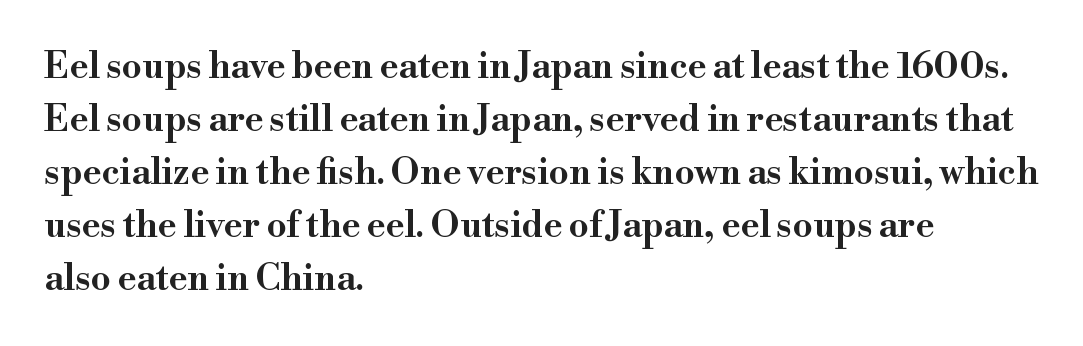
The characters display serif detailing at their extremities. Every character sits straight up, as roman type does. Line starts are locked; line ends wander. The space between consecutive lines is moderate. You could not count columns in this text — the font is proportionally spaced. Each word holds together tightly as a unit, with standard inter-letter gaps.
